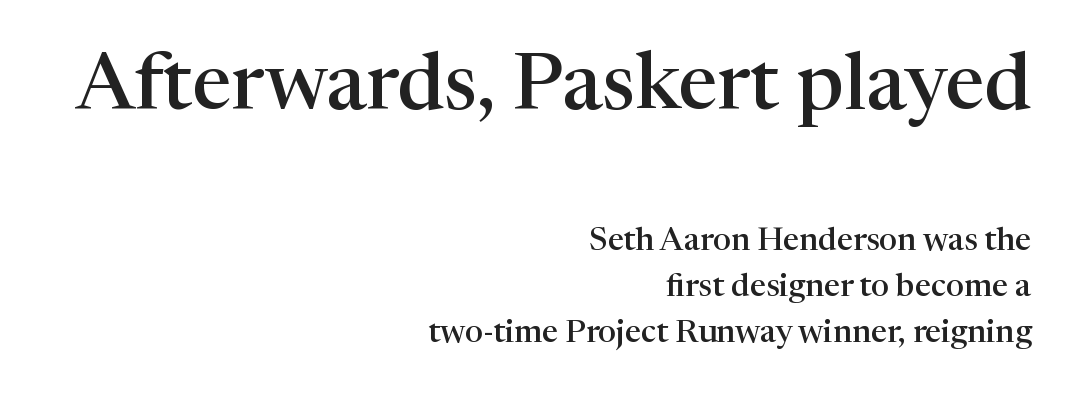
{"serif": "yes", "italic": "no", "bold": "semi", "weight": "semibold", "width": "normal", "stroke_contrast": "high", "x_height": "medium", "monospaced": "no", "underline": "no", "align": "right", "line_spacing": "normal", "line_spacing_ratio": 1.43, "letter_spacing": "normal", "letter_spacing_em": 0.0, "larger_block": "first", "size_ratio": 2.47, "glyph_px": 79}
